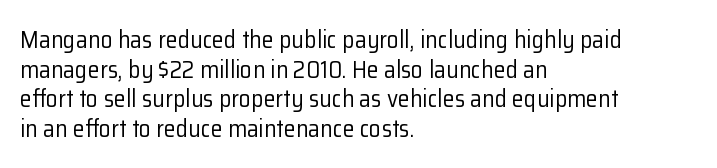
The image shows 24 px text type, upright; set left-aligned, line spacing 1.23x, normal letter spacing, not underlined.
